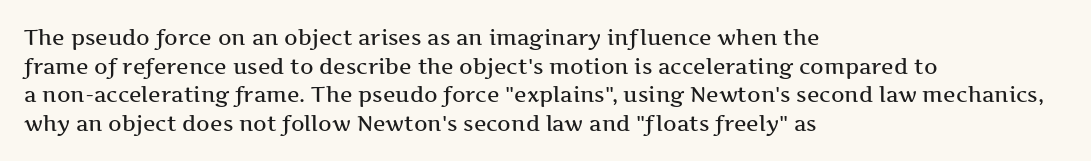
{"italic": "no", "underline": "no", "align": "left", "line_spacing": "normal", "line_spacing_ratio": 1.36, "letter_spacing": "normal", "letter_spacing_em": 0.0, "glyph_px": 21}
